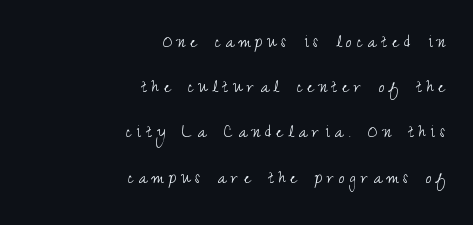
{"italic": "no", "bold": "no", "underline": "no", "align": "right", "line_spacing": "loose", "line_spacing_ratio": 2.26, "letter_spacing": "wide", "letter_spacing_em": 0.25, "glyph_px": 20}
